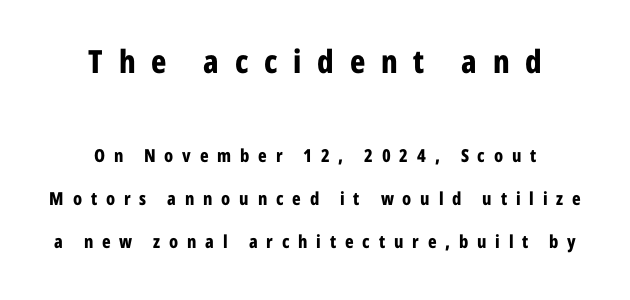
Q: Is the text bold? A: Yes.
Q: Is the text italic (slanted)? A: No, it is upright.
Q: Is the typeface a serif or a sans-serif typeface? A: Sans-serif.
Q: Is the text underlined? A: No.
Q: How is the paragraph aligned? A: Centered.
Q: Is the spacing between letters normal or unusually wide? A: Unusually wide.
Q: Is the spacing between lines tight, normal or loose? A: Loose.
Q: Which block of text is set in a larger size, the first (top) or the second (bottom)? A: The first (top) one.
Q: Width (condensed, normal, or wide)? A: Condensed.
Q: Stroke contrast? A: Low.
Q: x-height? A: Medium.
Q: Monospaced? A: No.
